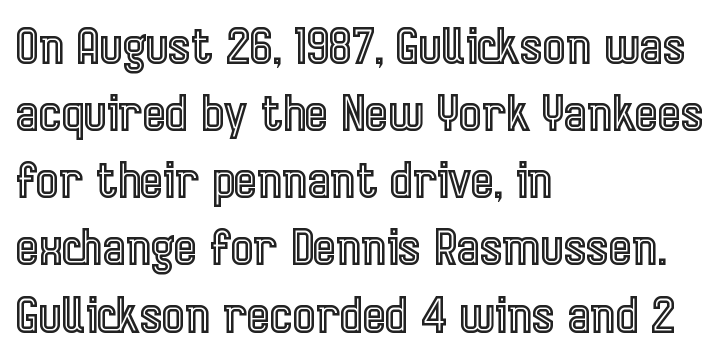
The image shows 49 px condensed type, upright; set left-aligned, normal line spacing (1.37x), normal letter spacing, not underlined; a medium x-height.
